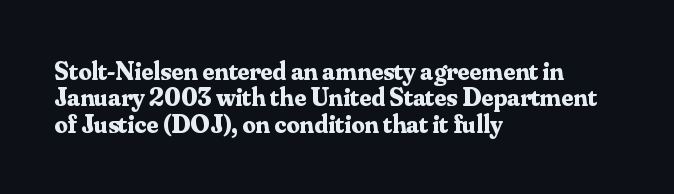
The image shows 26 px bold type, upright; set left-aligned, tight line spacing (1.01x), normal letter spacing, not underlined.
